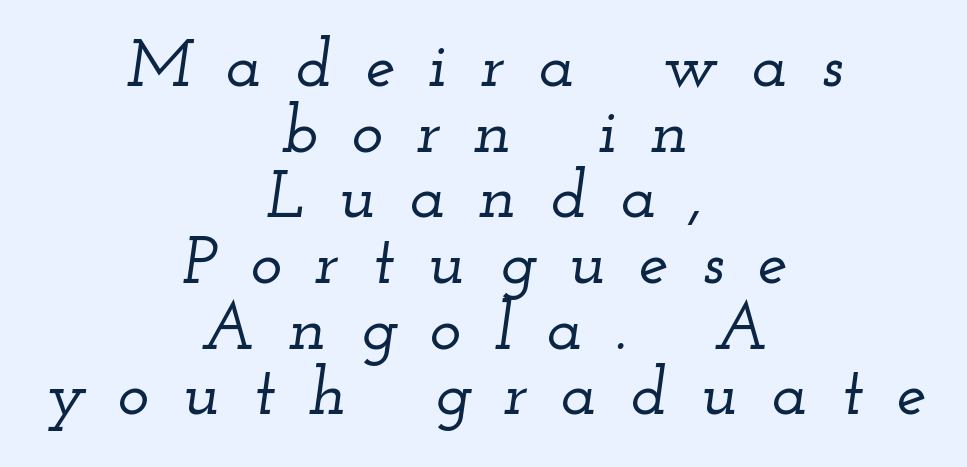
Q: Is the text italic (slanted)? A: Yes, it leans right by about 12 degrees.
Q: Is the typeface a serif or a sans-serif typeface? A: Serif.
Q: Is the text underlined? A: No.
Q: How is the paragraph aligned? A: Centered.
Q: Is the spacing between letters normal or unusually wide? A: Unusually wide.
Q: Is the spacing between lines tight, normal or loose? A: Tight.
Q: Width (condensed, normal, or wide)? A: Wide.
Q: Stroke contrast? A: Low.
Q: x-height? A: Small.
Q: Monospaced? A: No.
